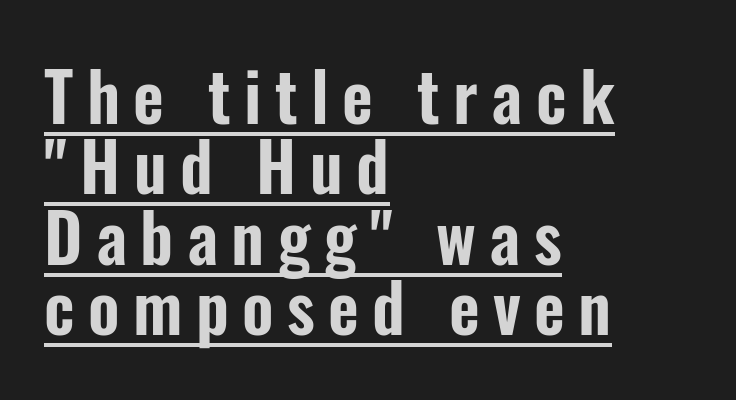
Q: Is the text italic (slanted)? A: No, it is upright.
Q: Is the typeface a serif or a sans-serif typeface? A: Sans-serif.
Q: Is the text underlined? A: Yes.
Q: How is the paragraph aligned? A: Left-aligned.
Q: Is the spacing between letters normal or unusually wide? A: Unusually wide.
Q: Is the spacing between lines tight, normal or loose? A: Tight.
Q: Width (condensed, normal, or wide)? A: Condensed.
Q: Stroke contrast? A: Low.
Q: x-height? A: Medium.
Q: Monospaced? A: No.
